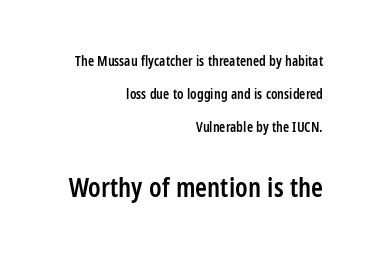
Q: Is the text bold? A: Semi-bold.
Q: Is the text italic (slanted)? A: No, it is upright.
Q: Is the text underlined? A: No.
Q: How is the paragraph aligned? A: Right-aligned.
Q: Is the spacing between letters normal or unusually wide? A: Normal.
Q: Is the spacing between lines tight, normal or loose? A: Loose.
Q: Which block of text is set in a larger size, the first (top) or the second (bottom)? A: The second (bottom) one.
